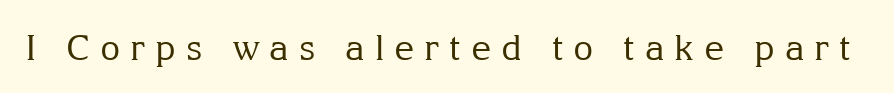
The image shows 35 px regular-weight serif type, upright; set unusually wide letter spacing (+0.28 em), not underlined; medium stroke contrast and a medium x-height.
